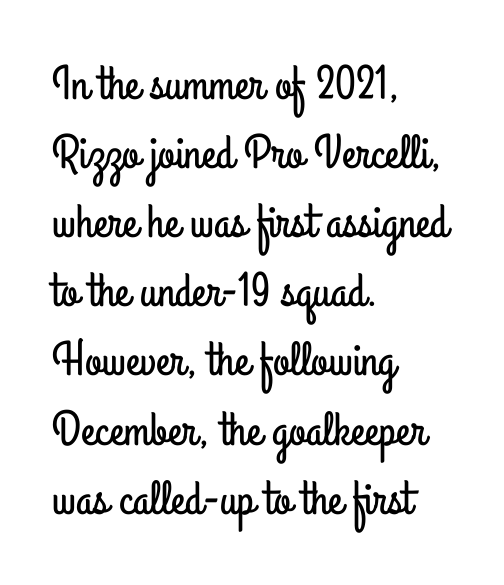
Examine the stroke ends and you'll find no serifs. The lettering holds an erect, upright posture throughout. These lines are rendered in a variable-pitch font. Rows of type keep a routine distance in the vertical direction.
